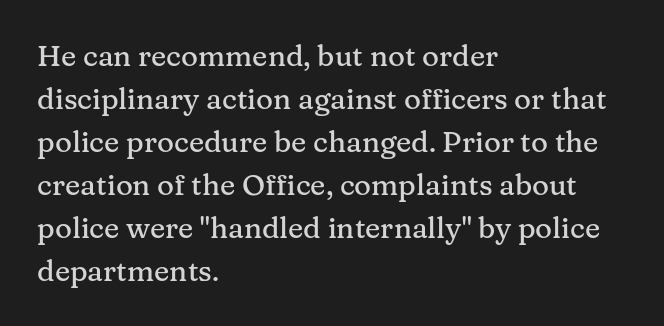
The specimen omits any rule beneath the text block's lines. The letters sit at their default tracking, neither squeezed nor spread. The letters stand straight up with perfectly vertical stems. Varying glyph widths throughout — classic text-font behaviour.
